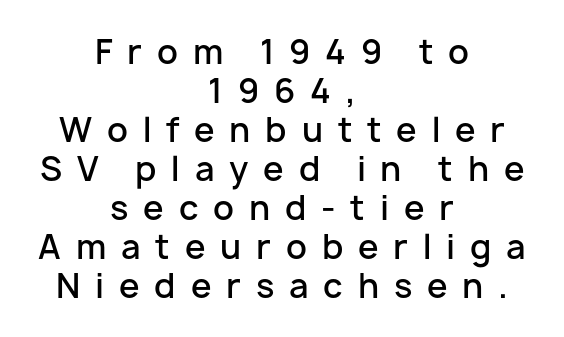
Is the block centered? Yes — each line is placed symmetrically about the middle. The tracking reads as deliberately expanded to a designer's eye. A typesetter would label this face a sans. Looks like regular typesetting: each glyph gets only the width it needs. Designer's note — italics off, roman on. Clear beneath every line of the passage.
